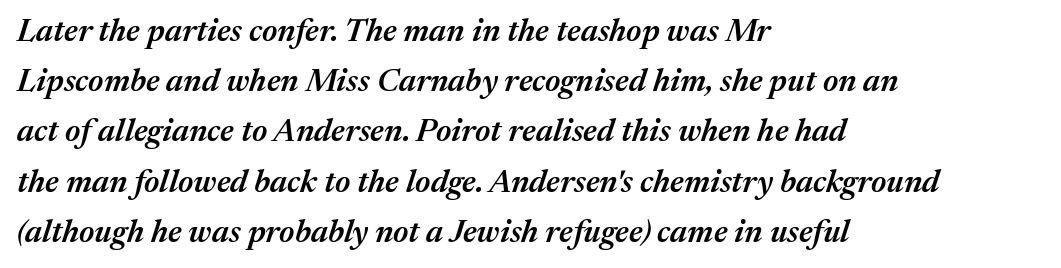
Reading down the block, your eye returns to a fixed left position each line. The typesetting leans somewhat heavy: a semibold. Looks like regular typesetting: each glyph gets only the width it needs. Students, note that the glyphs here touch the page at normal intervals. The designer left line spacing at the default. Type without underlining.
